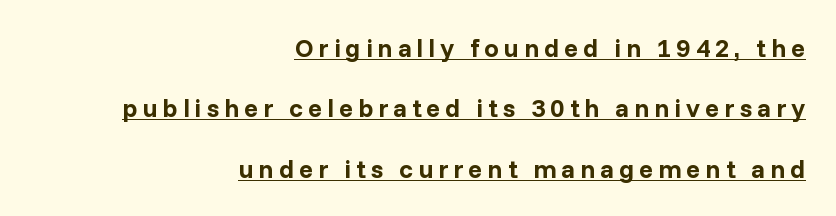
Q: Is the text bold? A: Yes.
Q: Is the text italic (slanted)? A: No, it is upright.
Q: Is the text underlined? A: Yes.
Q: How is the paragraph aligned? A: Right-aligned.
Q: Is the spacing between lines tight, normal or loose? A: Loose.
